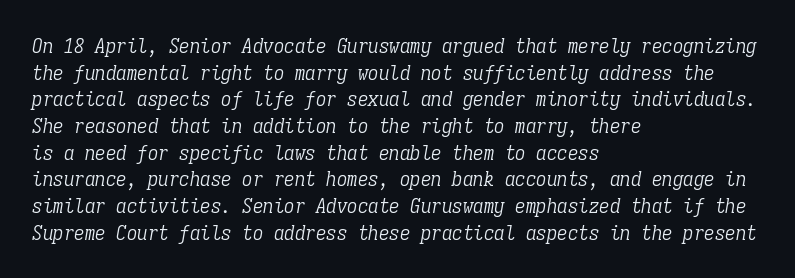
Q: Is the text bold? A: No.
Q: Is the text italic (slanted)? A: Yes, it leans right by about 9 degrees.
Q: Is the text underlined? A: No.
Q: How is the paragraph aligned? A: Left-aligned.
Q: Is the spacing between letters normal or unusually wide? A: Normal.
Q: Is the spacing between lines tight, normal or loose? A: Normal.
